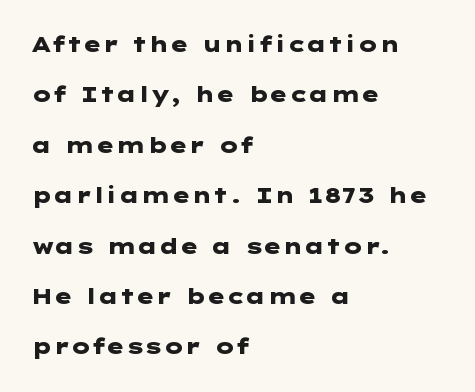
{"italic": "no", "bold": "yes", "underline": "no", "align": "left", "line_spacing": "loose", "line_spacing_ratio": 2.4, "letter_spacing": "normal", "letter_spacing_em": 0.0, "glyph_px": 21}
